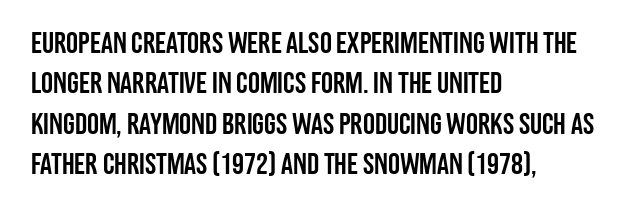
{"serif": "no", "italic": "no", "width": "condensed", "stroke_contrast": "low", "x_height": "large", "monospaced": "no", "underline": "no", "align": "left", "line_spacing": "normal", "line_spacing_ratio": 1.35, "letter_spacing": "normal", "letter_spacing_em": 0.0, "glyph_px": 30}
